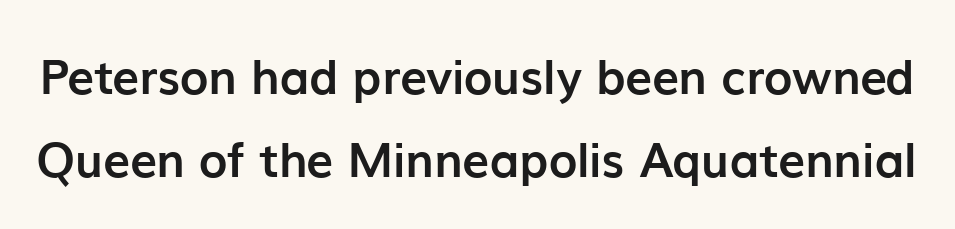
Q: Is the text bold? A: Yes.
Q: Is the text italic (slanted)? A: No, it is upright.
Q: Is the typeface a serif or a sans-serif typeface? A: Sans-serif.
Q: Is the text underlined? A: No.
Q: Is the spacing between letters normal or unusually wide? A: Normal.
Q: Width (condensed, normal, or wide)? A: Normal.
Q: Stroke contrast? A: Low.
Q: x-height? A: Medium.
Q: Monospaced? A: No.
